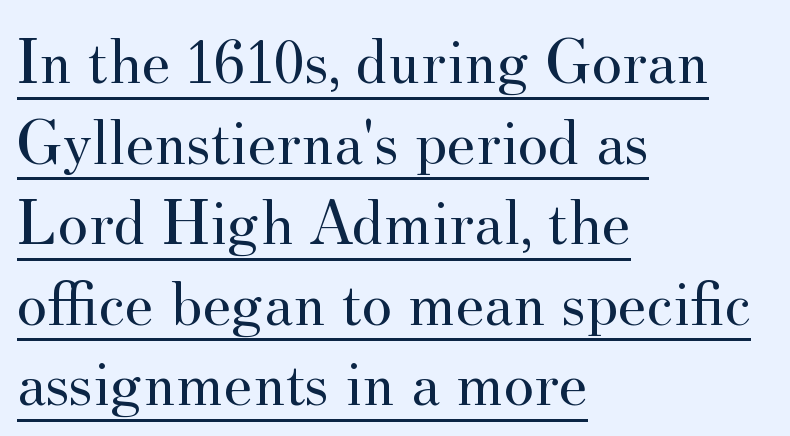
Q: Is the text bold? A: No.
Q: Is the text italic (slanted)? A: No, it is upright.
Q: Is the typeface a serif or a sans-serif typeface? A: Serif.
Q: Is the text underlined? A: Yes.
Q: How is the paragraph aligned? A: Left-aligned.
Q: Is the spacing between letters normal or unusually wide? A: Normal.
Q: Width (condensed, normal, or wide)? A: Normal.
Q: Stroke contrast? A: Medium.
Q: x-height? A: Small.
Q: Monospaced? A: No.
